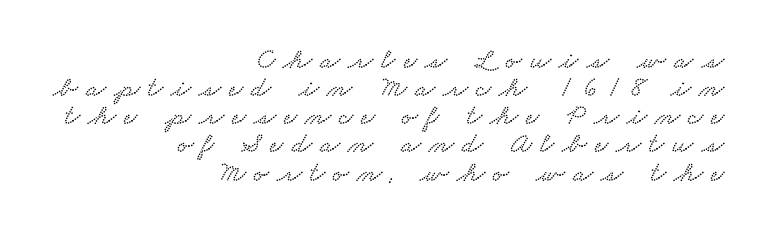
Q: Is the typeface a serif or a sans-serif typeface? A: Serif.
Q: Is the text underlined? A: No.
Q: How is the paragraph aligned? A: Right-aligned.
Q: Is the spacing between letters normal or unusually wide? A: Unusually wide.
Q: Is the spacing between lines tight, normal or loose? A: Tight.
Q: Width (condensed, normal, or wide)? A: Wide.
Q: Stroke contrast? A: Low.
Q: x-height? A: Small.
Q: Monospaced? A: No.
